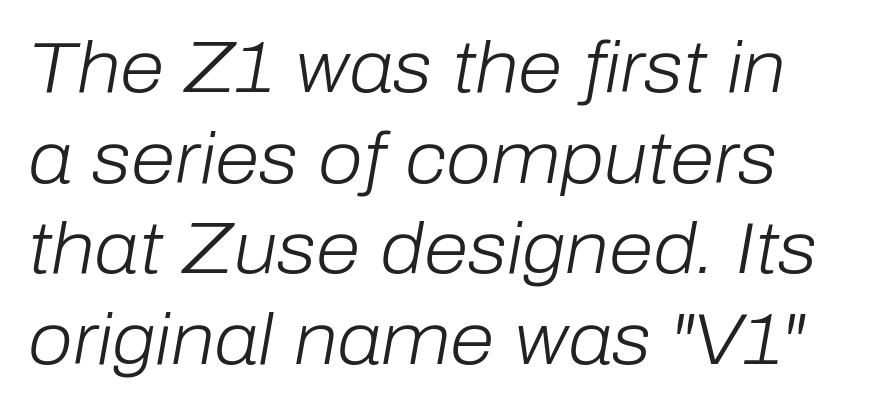
{"italic": "yes", "lean": "right", "slant_degrees": 10, "bold": "no", "weight": "light", "width": "normal", "stroke_contrast": "low", "x_height": "medium", "monospaced": "no", "underline": "no", "line_spacing": "normal", "line_spacing_ratio": 1.26, "letter_spacing": "normal", "letter_spacing_em": 0.0, "glyph_px": 72}
